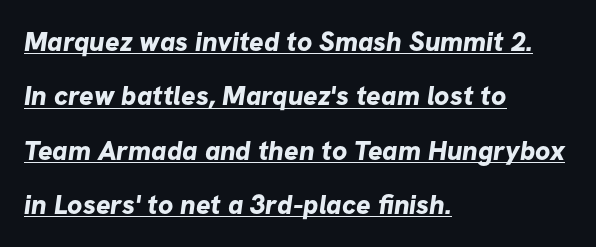
Q: Is the text bold? A: Yes.
Q: Is the text underlined? A: Yes.
Q: How is the paragraph aligned? A: Left-aligned.
Q: Is the spacing between letters normal or unusually wide? A: Normal.
Q: Is the spacing between lines tight, normal or loose? A: Loose.
